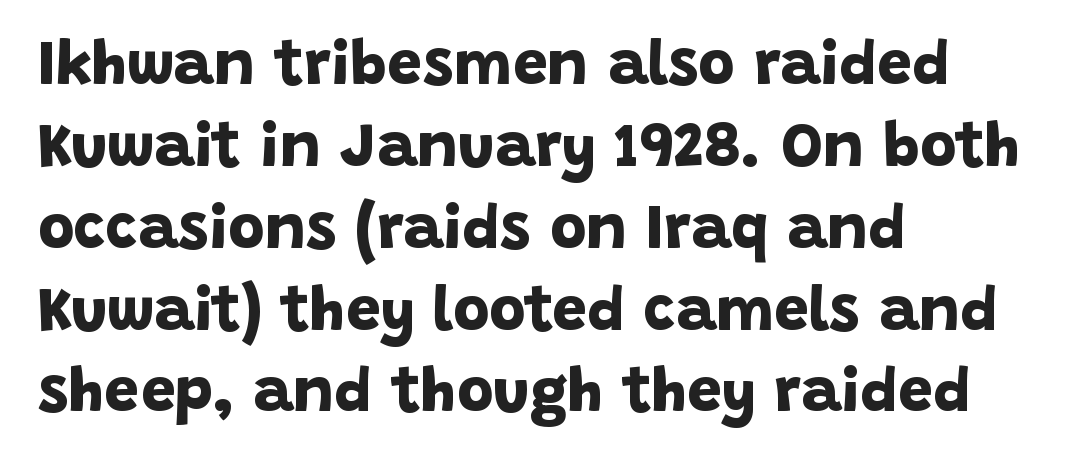
{"serif": "no", "bold": "yes", "weight": "bold", "width": "normal", "stroke_contrast": "low", "x_height": "large", "monospaced": "no", "underline": "no", "align": "left", "line_spacing": "normal", "line_spacing_ratio": 1.32, "letter_spacing": "normal", "letter_spacing_em": 0.0, "glyph_px": 62}
